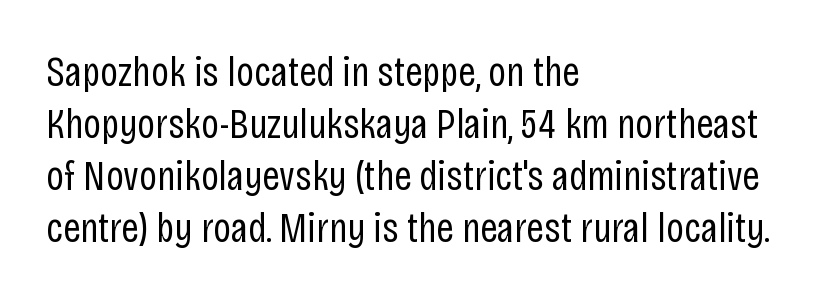
{"serif": "no", "italic": "no", "bold": "no", "weight": "regular", "width": "condensed", "stroke_contrast": "low", "x_height": "large", "monospaced": "no", "underline": "no", "align": "left", "line_spacing_ratio": 1.21, "letter_spacing": "normal", "letter_spacing_em": 0.0, "glyph_px": 43}
